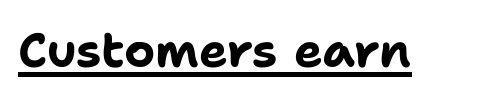
Heavy, bold letterforms. A baseline rule has been typeset under these characters. Compared with typical body copy, the letter spacing here is the same. These lines are rendered in a variable-pitch font.
